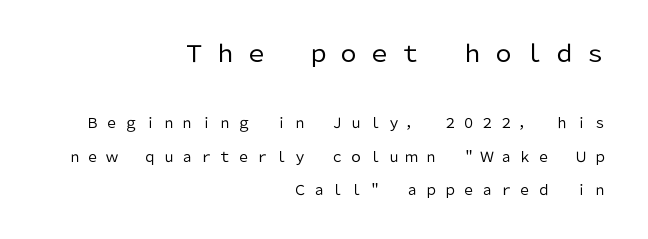
Weight: in the light-to-regular range. Does the leading feel generous? Absolutely, it's lavish. Style check: upright. Only glyphs here, with clear space below each row. Typesetter's note — upper block bumped up in size, lower block left smaller. Caption: expanded tracking, letters set apart.
